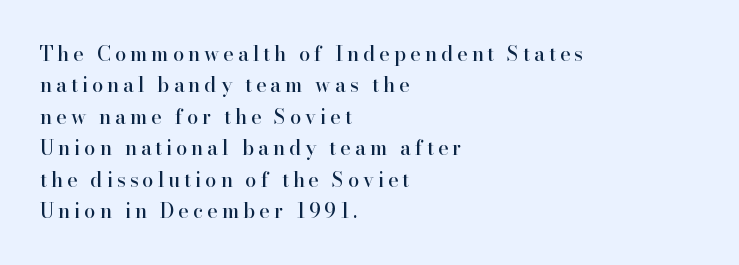
This is roman type, the default non-slanted kind. Horizontal alignment here is leftward, the default for most running prose. Successive baselines arrive at the customary interval. What stands out about the letter spacing? Its width — letters are far apart.
